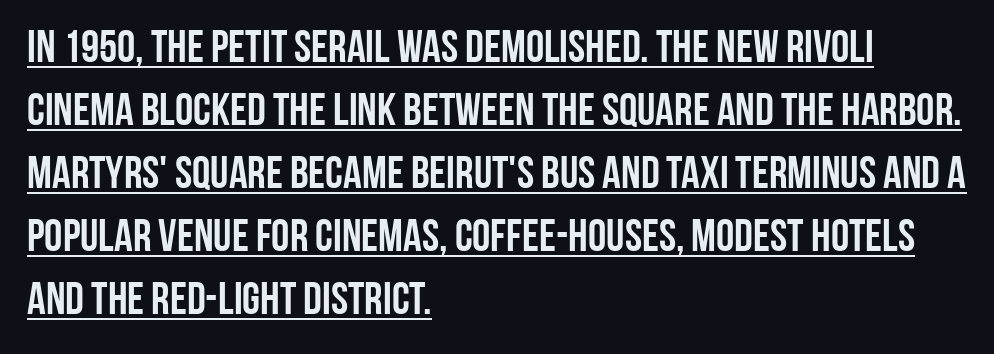
{"serif": "no", "italic": "no", "width": "condensed", "stroke_contrast": "low", "x_height": "large", "monospaced": "no", "underline": "yes", "align": "left", "line_spacing": "normal", "line_spacing_ratio": 1.37, "letter_spacing": "normal", "letter_spacing_em": 0.0, "glyph_px": 46}
